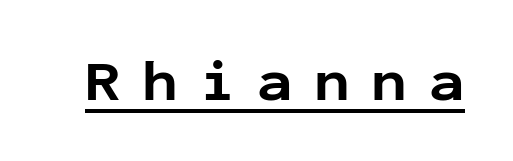
Does the weight exceed regular? Yes, all the way to bold. What decoration does the sample have? An underline. These lines are rendered in a fixed-pitch font. The axis of the letterforms is exactly vertical. Font category for this specimen: sans-serif. The line texture is sparse and dotted thanks to wide tracking.
